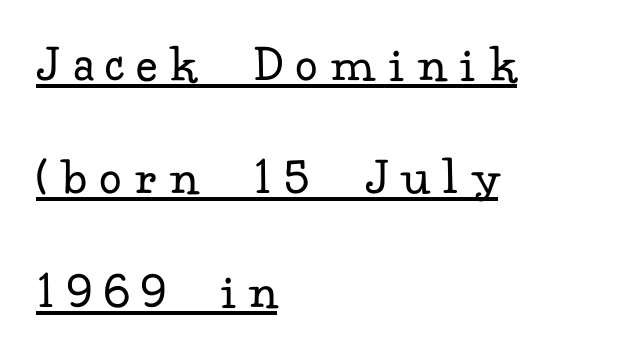
{"serif": "yes", "italic": "no", "bold": "no", "weight": "regular", "width": "normal", "stroke_contrast": "low", "x_height": "small", "monospaced": "no", "underline": "yes", "align": "left", "line_spacing": "loose", "line_spacing_ratio": 2.1, "letter_spacing": "wide", "letter_spacing_em": 0.27, "glyph_px": 54}
